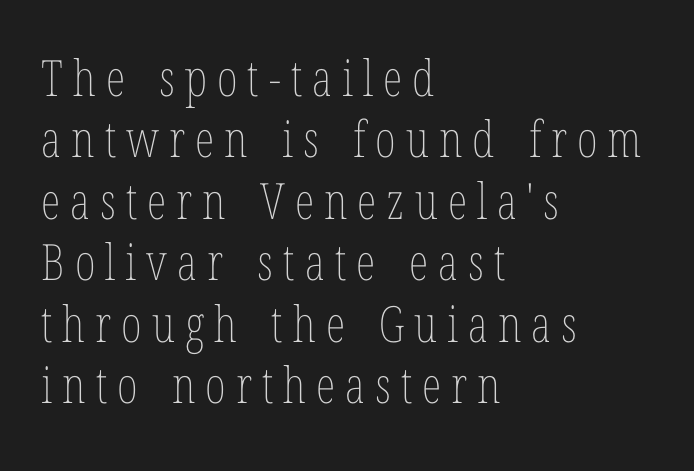
Q: Is the text bold? A: No.
Q: Is the text italic (slanted)? A: No, it is upright.
Q: Is the text underlined? A: No.
Q: How is the paragraph aligned? A: Left-aligned.
Q: Is the spacing between letters normal or unusually wide? A: Unusually wide.
Q: Width (condensed, normal, or wide)? A: Condensed.
Q: Stroke contrast? A: Low.
Q: x-height? A: Medium.
Q: Monospaced? A: No.
